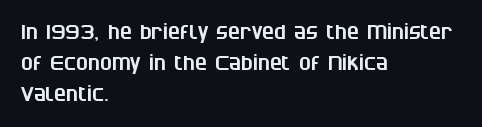
{"underline": "no", "align": "left", "line_spacing": "normal", "line_spacing_ratio": 1.56, "letter_spacing": "normal", "letter_spacing_em": 0.0, "glyph_px": 20}
